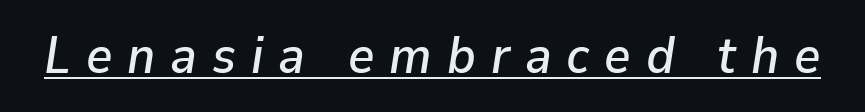
Q: Is the text italic (slanted)? A: Yes, it leans right by about 9 degrees.
Q: Is the text underlined? A: Yes.
Q: Is the spacing between letters normal or unusually wide? A: Unusually wide.
Q: Width (condensed, normal, or wide)? A: Normal.
Q: Stroke contrast? A: Low.
Q: x-height? A: Medium.
Q: Monospaced? A: No.
